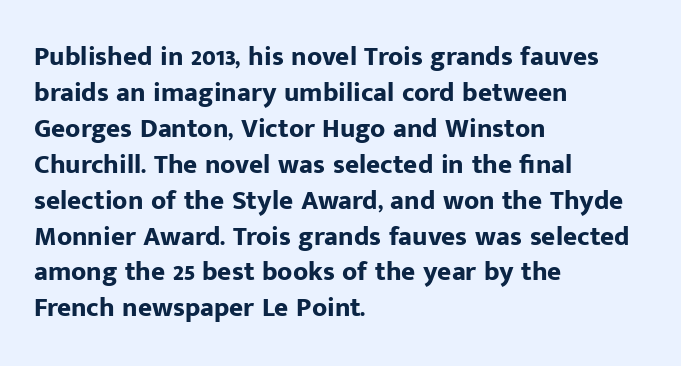
{"italic": "no", "bold": "yes", "underline": "no", "align": "left", "line_spacing": "normal", "line_spacing_ratio": 1.33, "letter_spacing": "normal", "letter_spacing_em": 0.0, "glyph_px": 27}
